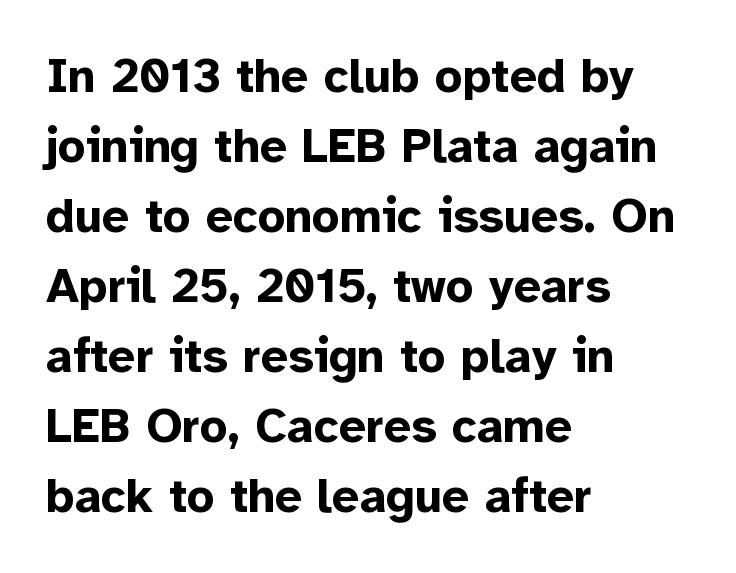
Q: Is the text bold? A: Yes.
Q: Is the text italic (slanted)? A: No, it is upright.
Q: Is the typeface a serif or a sans-serif typeface? A: Sans-serif.
Q: Is the text underlined? A: No.
Q: How is the paragraph aligned? A: Left-aligned.
Q: Is the spacing between letters normal or unusually wide? A: Normal.
Q: Is the spacing between lines tight, normal or loose? A: Normal.
Q: Width (condensed, normal, or wide)? A: Normal.
Q: Stroke contrast? A: Low.
Q: x-height? A: Medium.
Q: Monospaced? A: No.
